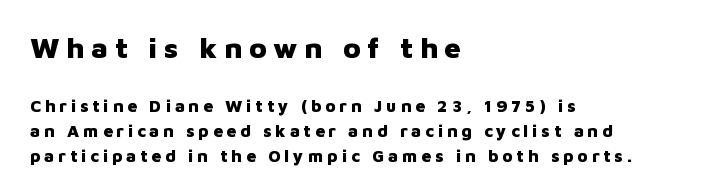
Q: Is the text bold? A: Yes.
Q: Is the text italic (slanted)? A: No, it is upright.
Q: Is the typeface a serif or a sans-serif typeface? A: Sans-serif.
Q: Is the text underlined? A: No.
Q: How is the paragraph aligned? A: Left-aligned.
Q: Is the spacing between letters normal or unusually wide? A: Unusually wide.
Q: Is the spacing between lines tight, normal or loose? A: Normal.
Q: Which block of text is set in a larger size, the first (top) or the second (bottom)? A: The first (top) one.
Q: Width (condensed, normal, or wide)? A: Normal.
Q: Stroke contrast? A: Low.
Q: x-height? A: Medium.
Q: Monospaced? A: No.
